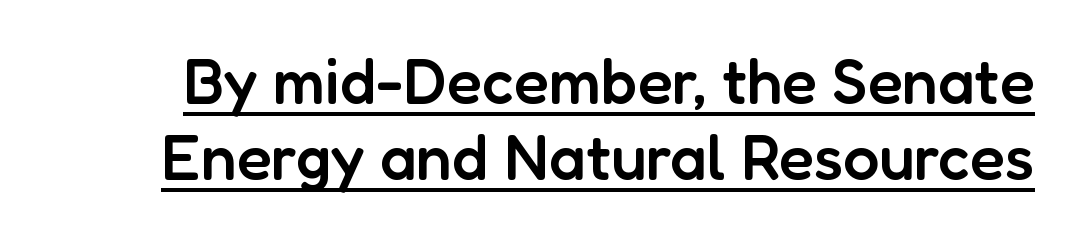
Q: Is the text bold? A: Semi-bold.
Q: Is the text italic (slanted)? A: No, it is upright.
Q: Is the typeface a serif or a sans-serif typeface? A: Sans-serif.
Q: Is the text underlined? A: Yes.
Q: Is the spacing between letters normal or unusually wide? A: Normal.
Q: Width (condensed, normal, or wide)? A: Normal.
Q: Stroke contrast? A: Low.
Q: x-height? A: Medium.
Q: Monospaced? A: No.
